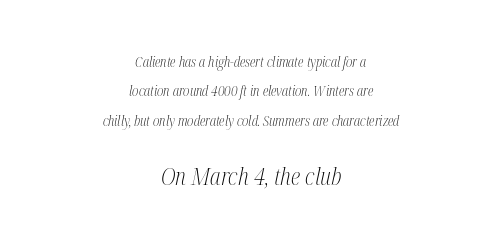
The image shows 24 px text type, italic (leaning right); set centered, loose line spacing (2.09x), normal letter spacing, not underlined; the second (bottom) block is 1.71x larger.
